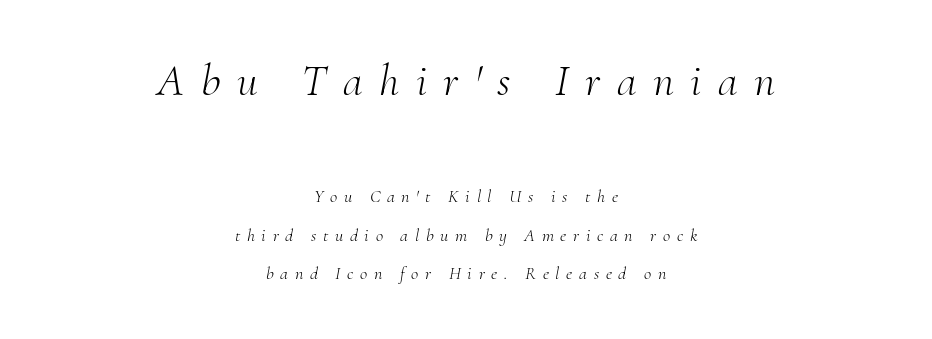
Glyph-to-glyph distance is far greater than everyday printed text. The type family on display is of the serif kind. Looks like regular typesetting: each glyph gets only the width it needs. The zone under the glyphs is completely vacant. Compared with typical paragraphs, the rows here are farther apart.
